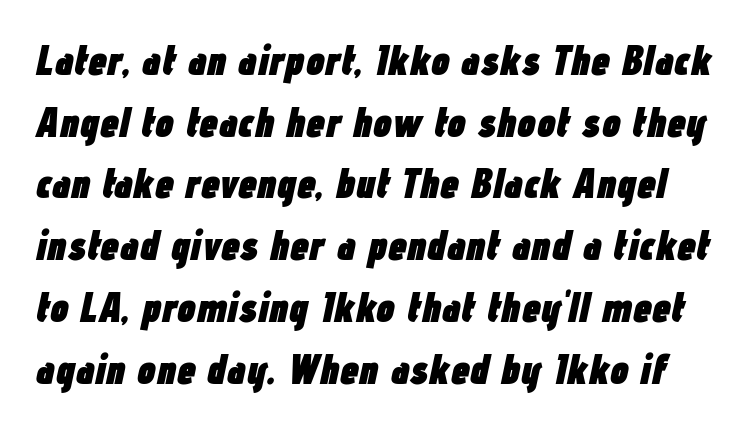
{"italic": "yes", "lean": "right", "slant_degrees": 12, "bold": "yes", "weight": "heavy", "width": "condensed", "stroke_contrast": "low", "x_height": "medium", "monospaced": "no", "underline": "no", "line_spacing": "normal", "line_spacing_ratio": 1.47, "letter_spacing": "normal", "letter_spacing_em": 0.0, "glyph_px": 42}
